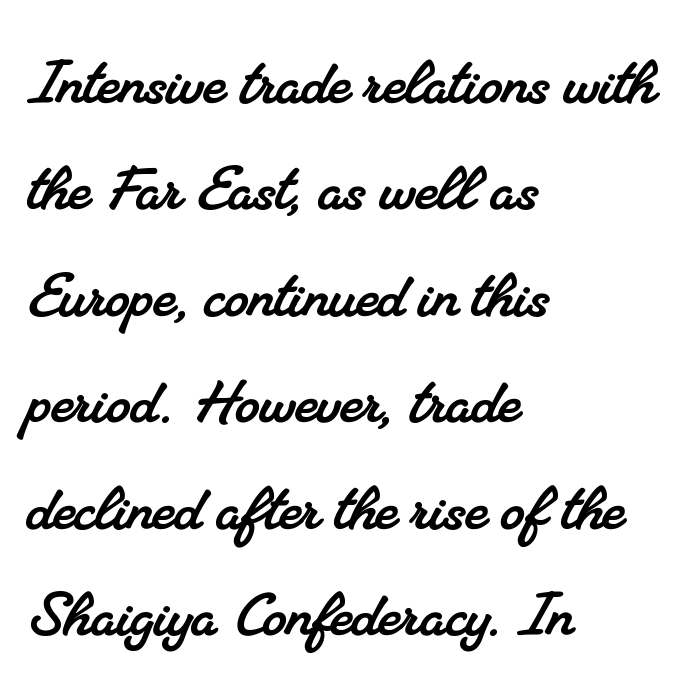
{"serif": "yes", "width": "normal", "stroke_contrast": "medium", "x_height": "small", "monospaced": "no", "underline": "no", "align": "left", "line_spacing": "normal", "line_spacing_ratio": 1.4, "letter_spacing": "normal", "letter_spacing_em": 0.0, "glyph_px": 76}
